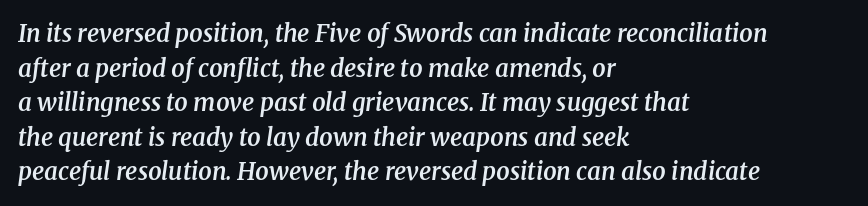
The gaps between neighbouring characters are ordinary and unremarkable. The designer left line spacing at the default. These lines carry some extra weight — a demibold, not a full bold. The strip under each line holds only bare page. The paragraph shown leans on its left margin.
